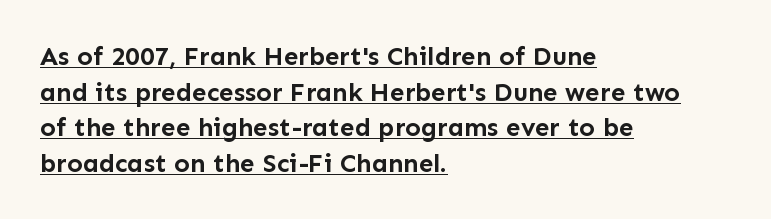
Q: Is the text bold? A: Yes.
Q: Is the text italic (slanted)? A: No, it is upright.
Q: Is the text underlined? A: Yes.
Q: How is the paragraph aligned? A: Left-aligned.
Q: Is the spacing between letters normal or unusually wide? A: Normal.
Q: Is the spacing between lines tight, normal or loose? A: Normal.
